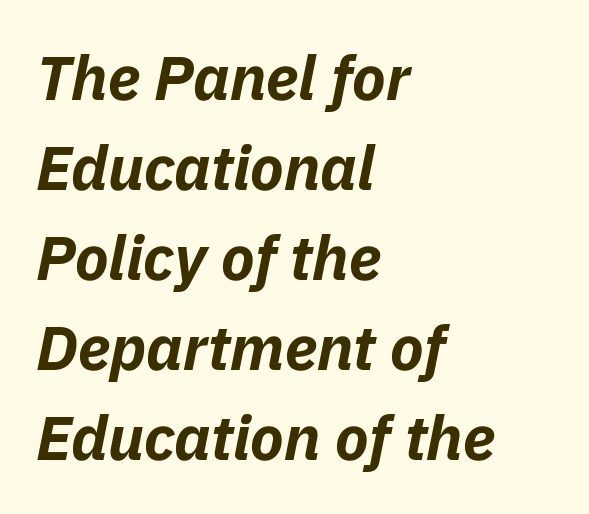
Q: Is the text bold? A: Yes.
Q: Is the text italic (slanted)? A: Yes, it leans right by about 11 degrees.
Q: Is the text underlined? A: No.
Q: How is the paragraph aligned? A: Left-aligned.
Q: Is the spacing between letters normal or unusually wide? A: Normal.
Q: Is the spacing between lines tight, normal or loose? A: Normal.
Q: Width (condensed, normal, or wide)? A: Normal.
Q: Stroke contrast? A: Low.
Q: x-height? A: Medium.
Q: Monospaced? A: No.
